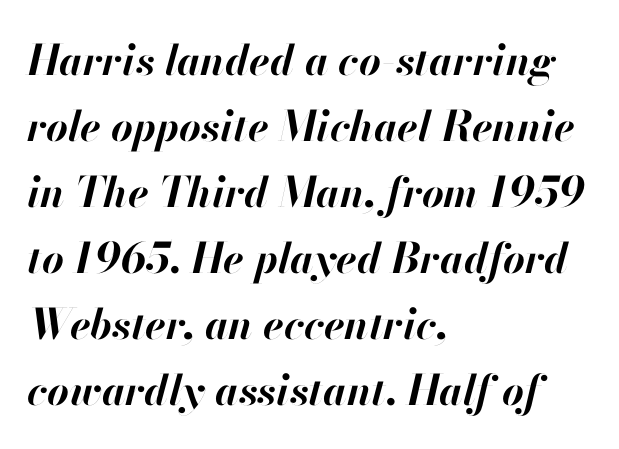
Q: Is the text bold? A: Yes.
Q: Is the text italic (slanted)? A: Yes, it leans right by about 13 degrees.
Q: Is the text underlined? A: No.
Q: How is the paragraph aligned? A: Left-aligned.
Q: Is the spacing between letters normal or unusually wide? A: Normal.
Q: Is the spacing between lines tight, normal or loose? A: Normal.
Q: Width (condensed, normal, or wide)? A: Normal.
Q: Stroke contrast? A: High.
Q: x-height? A: Small.
Q: Monospaced? A: No.
